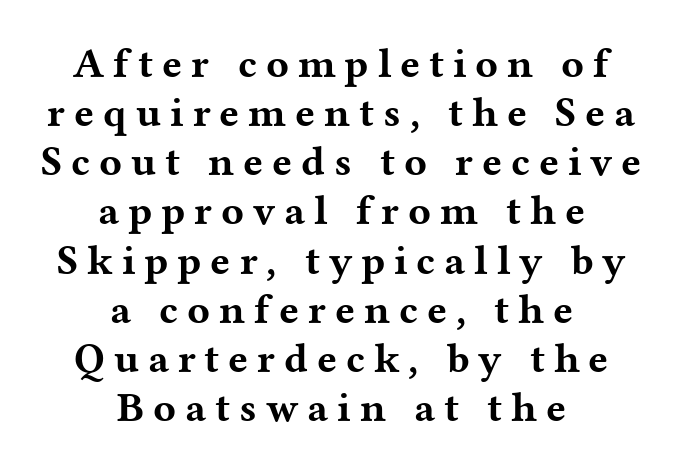
The image shows 42 px bold, wide serif type, upright; set centered, line spacing 1.17x, unusually wide letter spacing (+0.21 em), not underlined; medium stroke contrast and a medium x-height.
